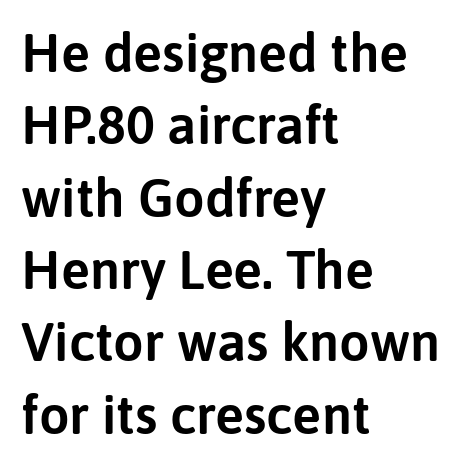
{"serif": "no", "italic": "no", "width": "normal", "stroke_contrast": "low", "x_height": "medium", "monospaced": "no", "underline": "no", "align": "left", "line_spacing": "normal", "line_spacing_ratio": 1.34, "letter_spacing": "normal", "letter_spacing_em": 0.0, "glyph_px": 54}
